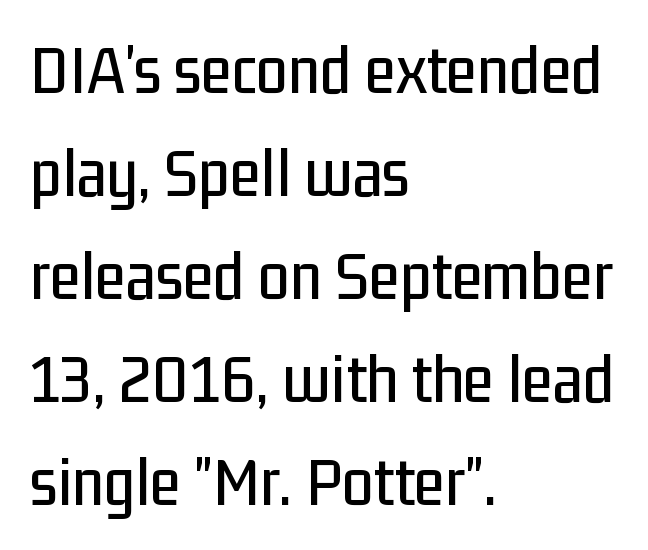
Quick note: underline off. Think of a printed novel: that variable character pitch is what you see here. Vertically, the passage feels balanced, rows spaced as you'd expect. Posture: straight, roman, zero tilt.
